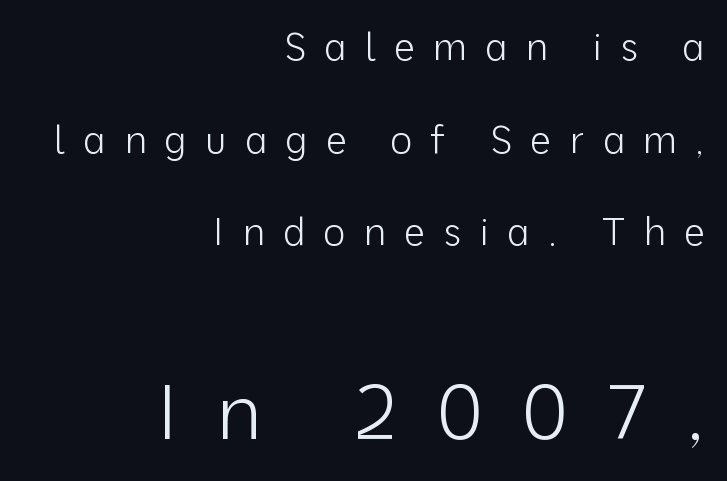
The image shows 77 px light sans-serif type, upright; set right-aligned, loose line spacing (2.44x), unusually wide letter spacing (+0.47 em), not underlined; the second (bottom) block is 2.03x larger; low stroke contrast and a medium x-height.
